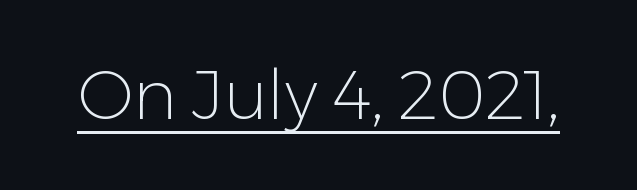
Q: Is the text bold? A: No.
Q: Is the text italic (slanted)? A: No, it is upright.
Q: Is the typeface a serif or a sans-serif typeface? A: Sans-serif.
Q: Is the text underlined? A: Yes.
Q: Is the spacing between letters normal or unusually wide? A: Normal.
Q: Width (condensed, normal, or wide)? A: Normal.
Q: Stroke contrast? A: Low.
Q: x-height? A: Medium.
Q: Monospaced? A: No.
